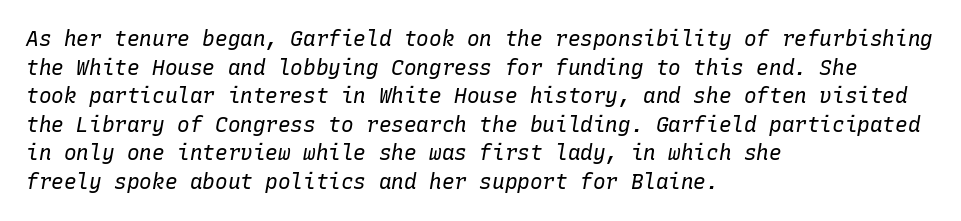
Q: Is the text bold? A: No.
Q: Is the text italic (slanted)? A: Yes, it leans right by about 10 degrees.
Q: Is the text underlined? A: No.
Q: How is the paragraph aligned? A: Left-aligned.
Q: Is the spacing between letters normal or unusually wide? A: Normal.
Q: Is the spacing between lines tight, normal or loose? A: Normal.
